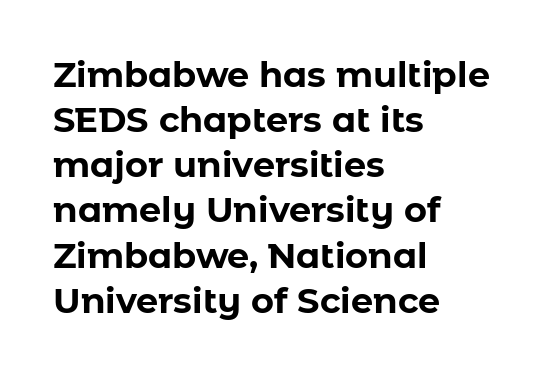
Q: Is the text bold? A: Yes.
Q: Is the text italic (slanted)? A: No, it is upright.
Q: Is the typeface a serif or a sans-serif typeface? A: Sans-serif.
Q: Is the text underlined? A: No.
Q: How is the paragraph aligned? A: Left-aligned.
Q: Is the spacing between letters normal or unusually wide? A: Normal.
Q: Is the spacing between lines tight, normal or loose? A: Normal.
Q: Width (condensed, normal, or wide)? A: Normal.
Q: Stroke contrast? A: Low.
Q: x-height? A: Medium.
Q: Monospaced? A: No.
